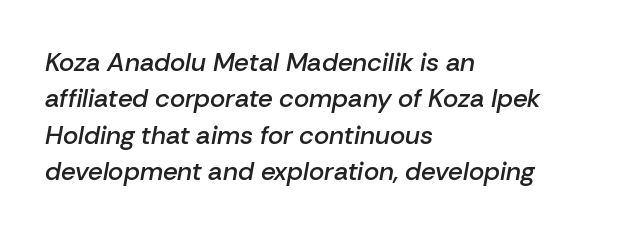
{"italic": "yes", "lean": "right", "slant_degrees": 10, "bold": "semi", "underline": "no", "align": "left", "line_spacing": "normal", "line_spacing_ratio": 1.4, "letter_spacing": "normal", "letter_spacing_em": 0.0, "glyph_px": 26}
